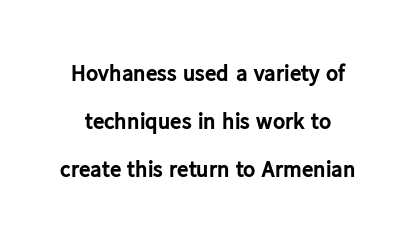
{"italic": "no", "bold": "yes", "underline": "no", "line_spacing": "loose", "line_spacing_ratio": 2.08, "letter_spacing": "normal", "letter_spacing_em": 0.0, "glyph_px": 23}
